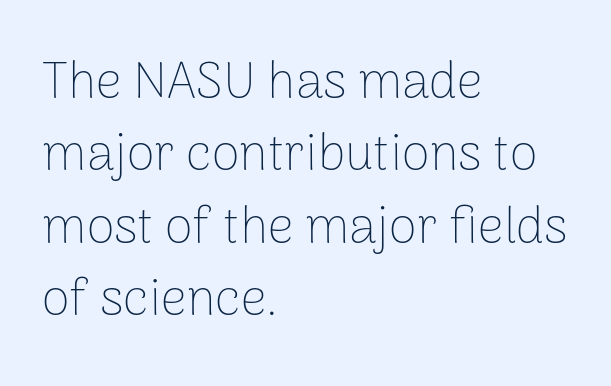
{"serif": "no", "italic": "no", "bold": "no", "weight": "thin", "width": "normal", "stroke_contrast": "low", "x_height": "medium", "monospaced": "no", "underline": "no", "align": "left", "line_spacing": "normal", "line_spacing_ratio": 1.42, "letter_spacing": "normal", "letter_spacing_em": 0.0, "glyph_px": 51}
